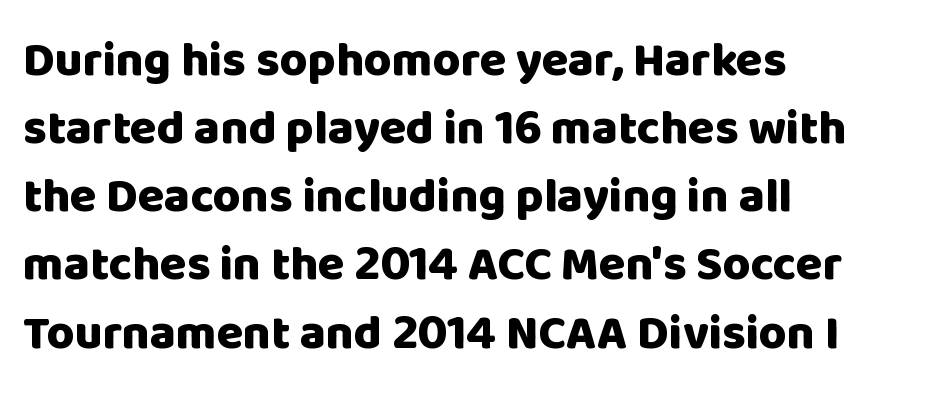
{"serif": "no", "italic": "no", "bold": "yes", "weight": "heavy", "width": "normal", "stroke_contrast": "low", "x_height": "large", "monospaced": "no", "underline": "no", "align": "left", "line_spacing": "normal", "line_spacing_ratio": 1.42, "letter_spacing": "normal", "letter_spacing_em": 0.0, "glyph_px": 48}
